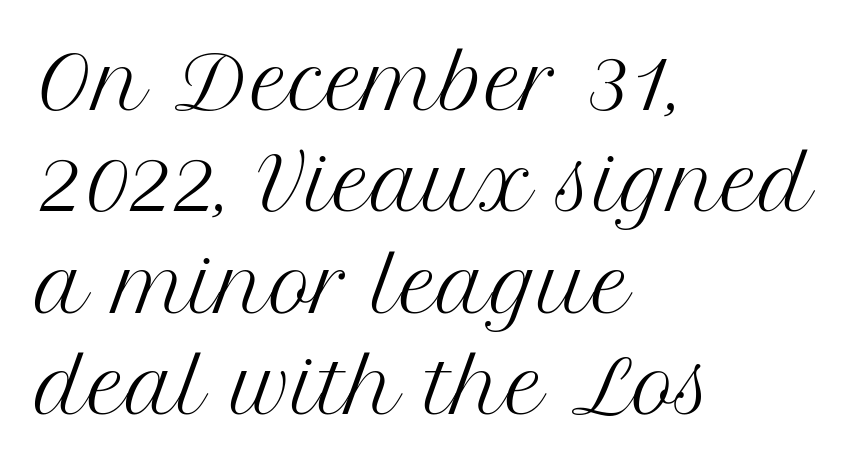
The image shows 73 px regular-weight type; set left-aligned, normal line spacing (1.39x), normal letter spacing, not underlined; medium stroke contrast and a medium x-height.
